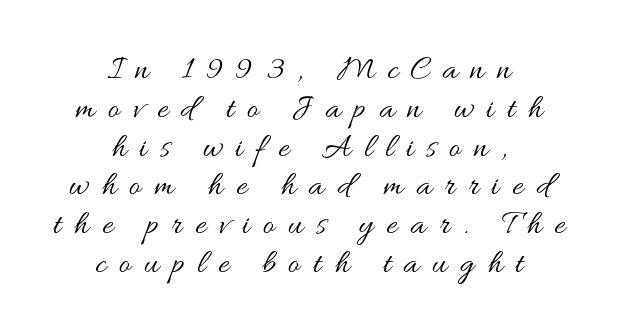
The image shows 34 px regular-weight, wide type; set centered, tight line spacing (1.14x), unusually wide letter spacing (+0.38 em), not underlined; medium stroke contrast and a small x-height.
